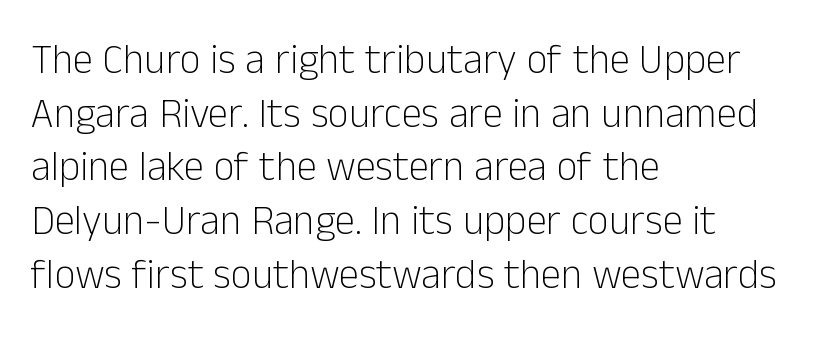
Q: Is the text bold? A: No.
Q: Is the text italic (slanted)? A: No, it is upright.
Q: Is the typeface a serif or a sans-serif typeface? A: Sans-serif.
Q: Is the text underlined? A: No.
Q: How is the paragraph aligned? A: Left-aligned.
Q: Is the spacing between letters normal or unusually wide? A: Normal.
Q: Is the spacing between lines tight, normal or loose? A: Normal.
Q: Width (condensed, normal, or wide)? A: Normal.
Q: Stroke contrast? A: Low.
Q: x-height? A: Medium.
Q: Monospaced? A: No.
